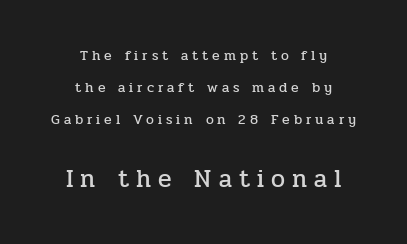
The line texture is sparse and dotted thanks to wide tracking. One-word summary of the alignment: center. The passage shown is not underscored anywhere. Nope, not italic — everything's standing straight. Larger block? The one below; the one above is distinctly smaller. A typesetter would call this leading open, well beyond the default.
